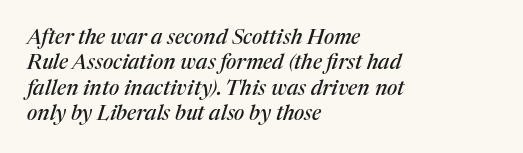
The image shows 21 px text type, italic (leaning right); set left-aligned, line spacing 1.21x, normal letter spacing, not underlined.
